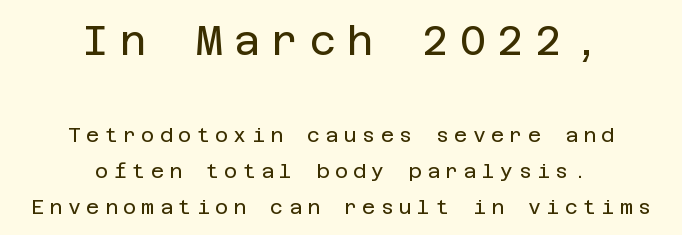
{"serif": "no", "italic": "no", "bold": "no", "weight": "regular", "width": "normal", "stroke_contrast": "low", "x_height": "large", "underline": "no", "align": "center", "line_spacing_ratio": 1.8, "letter_spacing": "wide", "letter_spacing_em": 0.27, "larger_block": "first", "size_ratio": 2.05, "glyph_px": 41}
